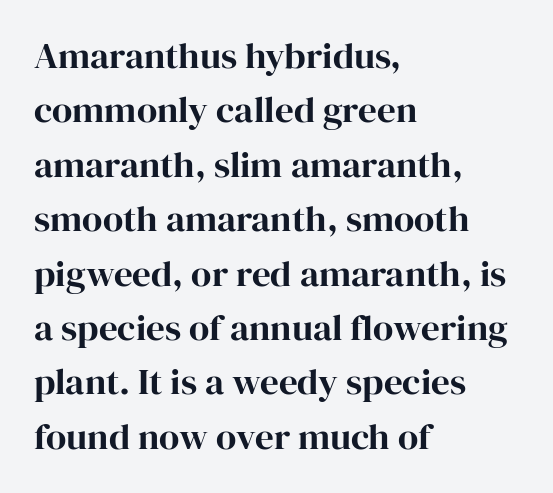
The image shows 37 px serif type, upright; set left-aligned, normal line spacing (1.47x), normal letter spacing, not underlined; high stroke contrast and a medium x-height.
